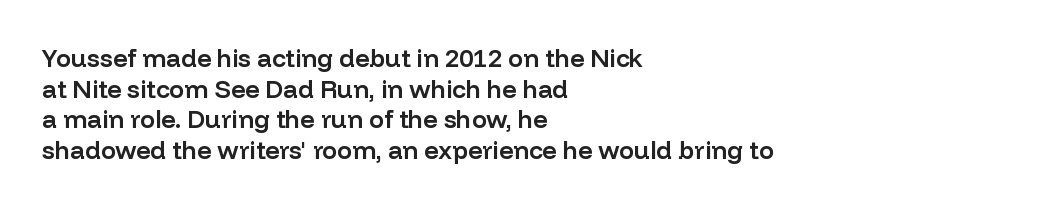
The text block is weighted toward the left margin, trailing off unevenly rightward. What weight is shown? A semibold, between regular and bold. Look at the tracking — it's just the regular setting, nothing added. Quick note: not italic, upright. A bare baseline throughout the passage.
